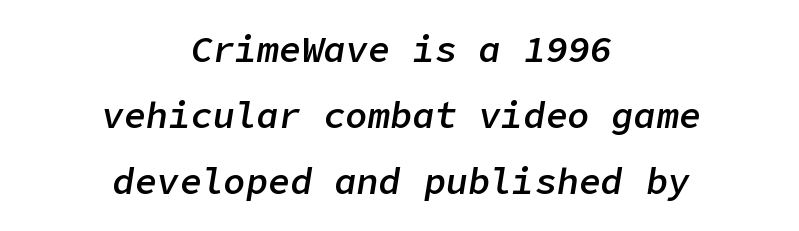
Glance below the letters and you will spot only blank space. This sample is center-justified, so both line endings float freely. The font's italic variant was chosen for this text. The gaps between neighbouring characters are ordinary and unremarkable. A somewhat darkened texture: the type is semibold rather than bold.
